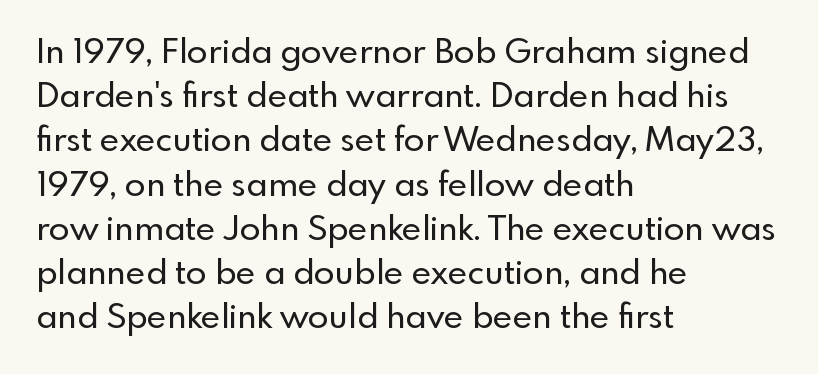
{"serif": "no", "italic": "no", "width": "normal", "x_height": "small", "monospaced": "no", "underline": "no", "align": "left", "line_spacing": "normal", "line_spacing_ratio": 1.3, "letter_spacing": "normal", "letter_spacing_em": 0.0, "glyph_px": 34}
